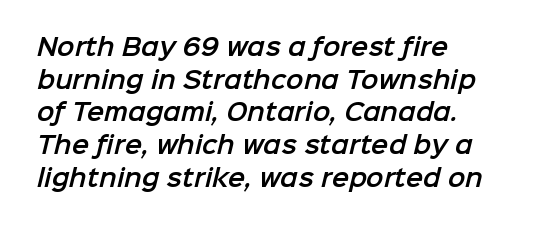
Q: Is the text underlined? A: No.
Q: How is the paragraph aligned? A: Left-aligned.
Q: Is the spacing between letters normal or unusually wide? A: Normal.
Q: Is the spacing between lines tight, normal or loose? A: Normal.
